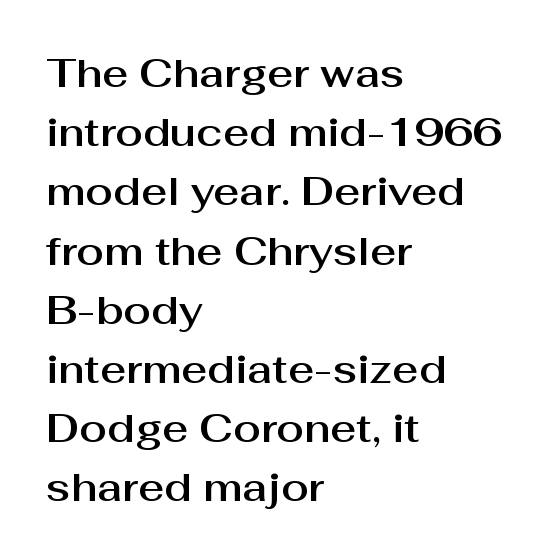
Quick note: interline space is typical. Do the characters align in a grid? No, the font is proportional. Nope, no serifs anywhere on these letters. Bare-footed words on every line. The axis of the letterforms is exactly vertical. Teacher's note: observe the even left margin — that is flush-left alignment.
